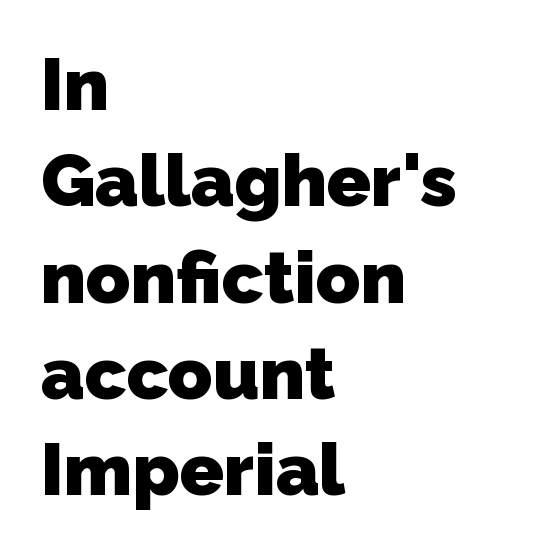
The image shows 73 px heavy sans-serif type; set left-aligned, normal line spacing (1.32x), normal letter spacing, not underlined; low stroke contrast and a medium x-height.
